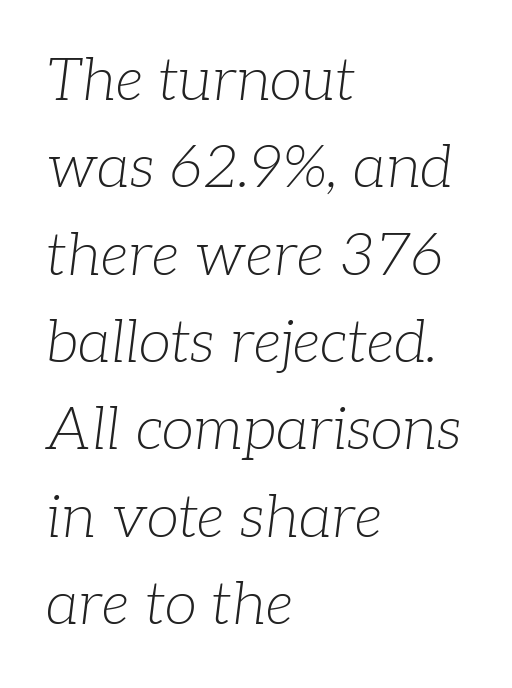
The image shows 59 px light serif type, italic (leaning right); set left-aligned, normal line spacing (1.48x), normal letter spacing, not underlined; low stroke contrast and a medium x-height.
